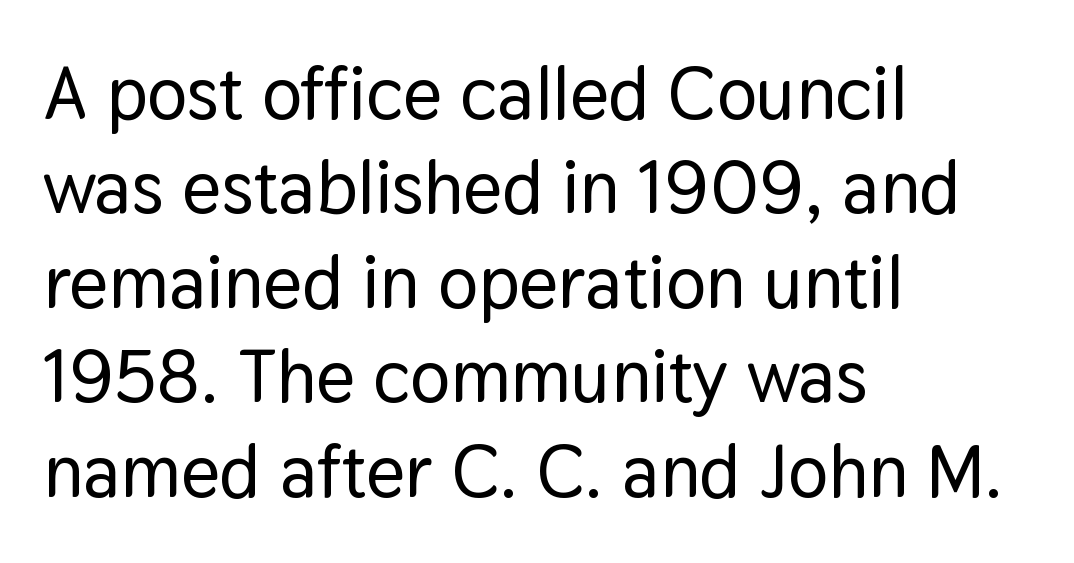
Leading: standard. Where is the straight margin? On the left. Tracking value appears to be zero — textbook default spacing. Descender tails drop into unmarked territory.
